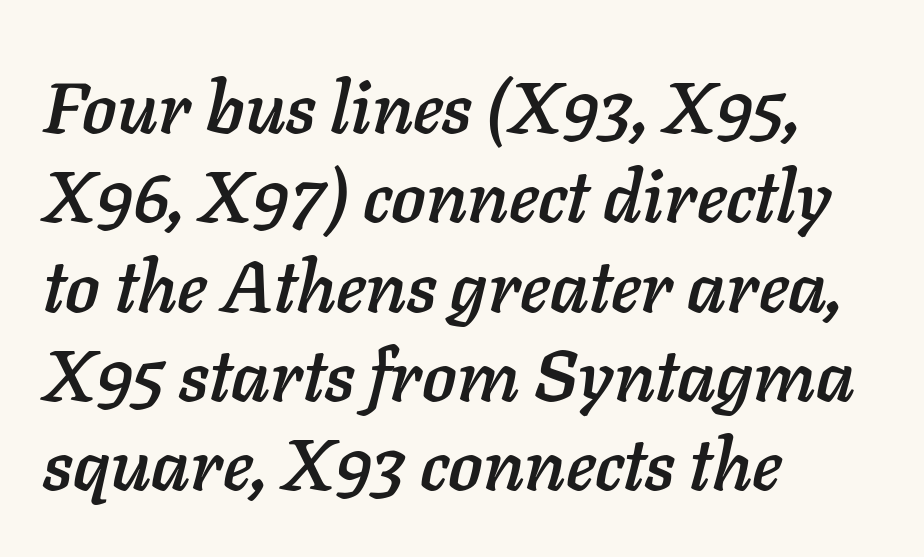
{"italic": "yes", "lean": "right", "slant_degrees": 11, "width": "normal", "stroke_contrast": "low", "x_height": "medium", "monospaced": "no", "underline": "no", "align": "left", "line_spacing_ratio": 1.24, "letter_spacing": "normal", "letter_spacing_em": 0.0, "glyph_px": 72}
